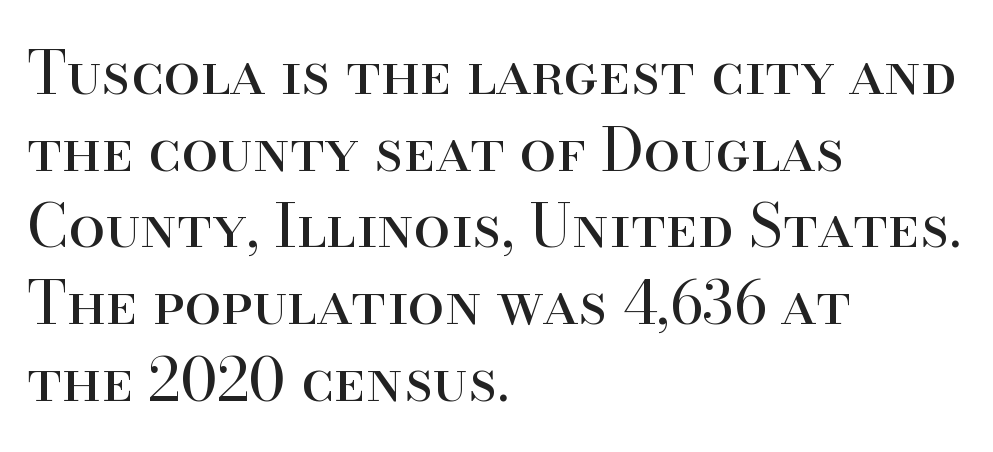
Q: Is the text bold? A: No.
Q: Is the text italic (slanted)? A: No, it is upright.
Q: Is the typeface a serif or a sans-serif typeface? A: Serif.
Q: Is the text underlined? A: No.
Q: How is the paragraph aligned? A: Left-aligned.
Q: Is the spacing between letters normal or unusually wide? A: Normal.
Q: Is the spacing between lines tight, normal or loose? A: Normal.
Q: Width (condensed, normal, or wide)? A: Normal.
Q: Stroke contrast? A: High.
Q: x-height? A: Small.
Q: Monospaced? A: No.
